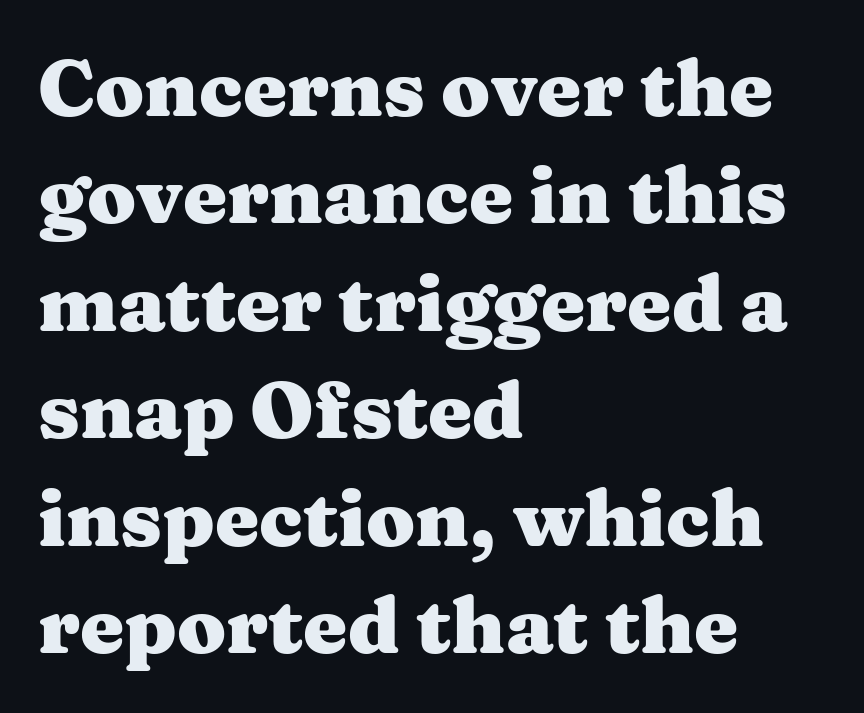
Q: Is the text bold? A: Yes.
Q: Is the text italic (slanted)? A: No, it is upright.
Q: Is the typeface a serif or a sans-serif typeface? A: Serif.
Q: Is the text underlined? A: No.
Q: How is the paragraph aligned? A: Left-aligned.
Q: Is the spacing between letters normal or unusually wide? A: Normal.
Q: Is the spacing between lines tight, normal or loose? A: Normal.
Q: Width (condensed, normal, or wide)? A: Wide.
Q: Stroke contrast? A: Medium.
Q: x-height? A: Medium.
Q: Monospaced? A: No.
